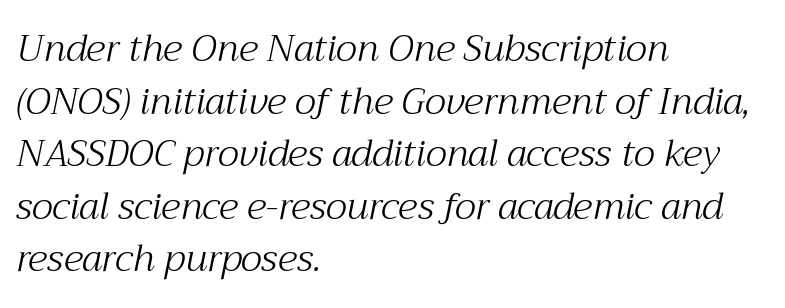
Q: Is the text bold? A: No.
Q: Is the text italic (slanted)? A: Yes, it leans right by about 12 degrees.
Q: Is the typeface a serif or a sans-serif typeface? A: Serif.
Q: Is the text underlined? A: No.
Q: How is the paragraph aligned? A: Left-aligned.
Q: Is the spacing between letters normal or unusually wide? A: Normal.
Q: Is the spacing between lines tight, normal or loose? A: Normal.
Q: Width (condensed, normal, or wide)? A: Normal.
Q: Stroke contrast? A: Medium.
Q: x-height? A: Medium.
Q: Monospaced? A: No.
